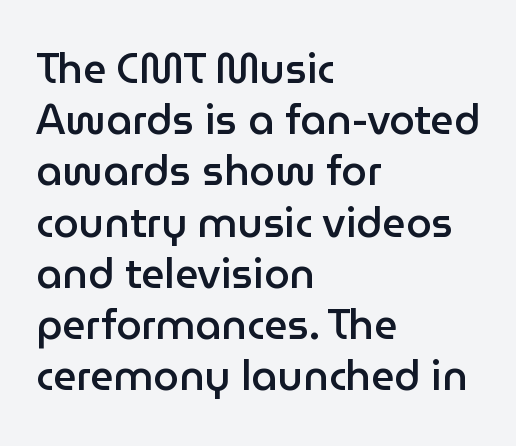
Q: Is the text bold? A: Semi-bold.
Q: Is the text italic (slanted)? A: No, it is upright.
Q: Is the typeface a serif or a sans-serif typeface? A: Sans-serif.
Q: Is the text underlined? A: No.
Q: How is the paragraph aligned? A: Left-aligned.
Q: Is the spacing between letters normal or unusually wide? A: Normal.
Q: Is the spacing between lines tight, normal or loose? A: Normal.
Q: Width (condensed, normal, or wide)? A: Normal.
Q: Stroke contrast? A: Low.
Q: x-height? A: Medium.
Q: Monospaced? A: No.
